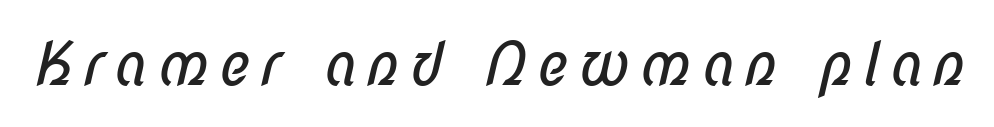
{"serif": "no", "bold": "no", "weight": "regular", "width": "condensed", "stroke_contrast": "low", "x_height": "medium", "monospaced": "no", "underline": "no", "glyph_px": 60}
